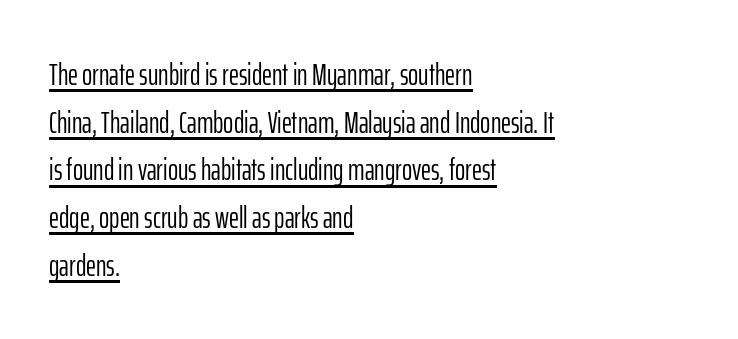
Q: Is the text bold? A: No.
Q: Is the text italic (slanted)? A: No, it is upright.
Q: Is the typeface a serif or a sans-serif typeface? A: Sans-serif.
Q: Is the text underlined? A: Yes.
Q: How is the paragraph aligned? A: Left-aligned.
Q: Is the spacing between letters normal or unusually wide? A: Normal.
Q: Is the spacing between lines tight, normal or loose? A: Normal.
Q: Width (condensed, normal, or wide)? A: Condensed.
Q: Stroke contrast? A: Low.
Q: x-height? A: Medium.
Q: Monospaced? A: No.
